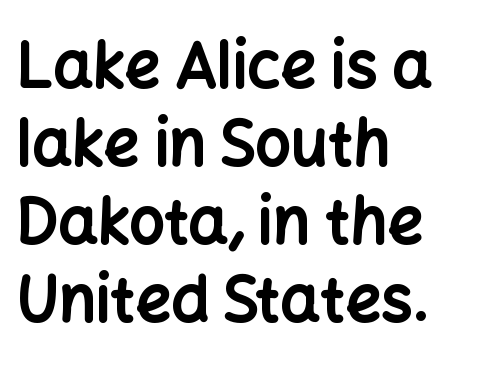
Q: Is the text bold? A: Yes.
Q: Is the text italic (slanted)? A: No, it is upright.
Q: Is the typeface a serif or a sans-serif typeface? A: Sans-serif.
Q: Is the text underlined? A: No.
Q: How is the paragraph aligned? A: Left-aligned.
Q: Is the spacing between letters normal or unusually wide? A: Normal.
Q: Width (condensed, normal, or wide)? A: Normal.
Q: Stroke contrast? A: Low.
Q: x-height? A: Medium.
Q: Monospaced? A: No.
